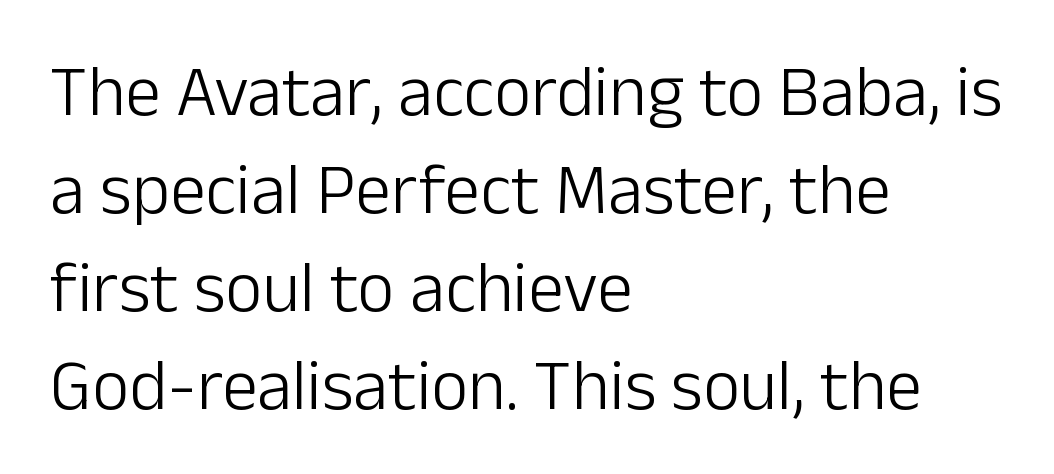
The image shows 72 px light sans-serif type, upright; set left-aligned, normal line spacing (1.36x), normal letter spacing, not underlined; low stroke contrast and a medium x-height.
